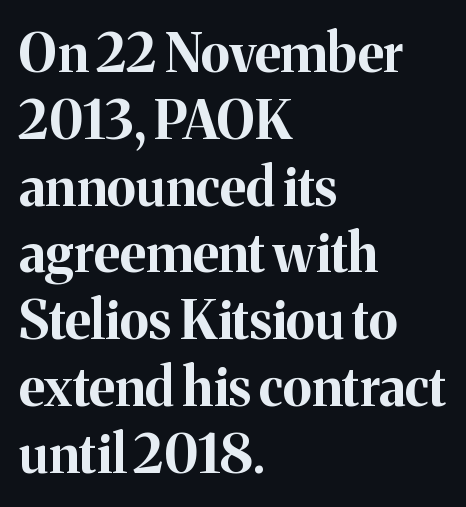
The image shows 53 px bold serif type, upright; set left-aligned, normal line spacing (1.26x), normal letter spacing, not underlined; medium stroke contrast and a medium x-height.
